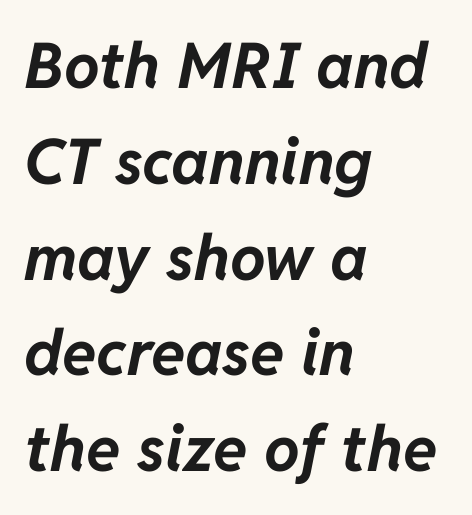
Q: Is the text bold? A: Yes.
Q: Is the text italic (slanted)? A: Yes, it leans right by about 11 degrees.
Q: Is the text underlined? A: No.
Q: How is the paragraph aligned? A: Left-aligned.
Q: Is the spacing between letters normal or unusually wide? A: Normal.
Q: Is the spacing between lines tight, normal or loose? A: Normal.
Q: Width (condensed, normal, or wide)? A: Normal.
Q: Stroke contrast? A: Low.
Q: x-height? A: Medium.
Q: Monospaced? A: No.
